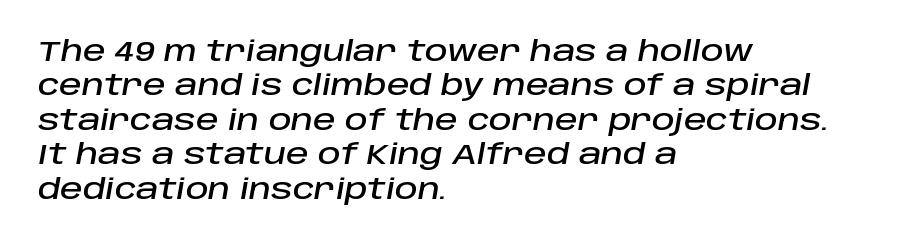
Words float on clear page, feet unadorned. Here the glyphs are tracked normally, forming tight word shapes. A typesetter would call this proportional, since set widths differ per character. Does the lettering tilt? It does — this is italic. The passage is arranged the way most books set body copy — flush left.
